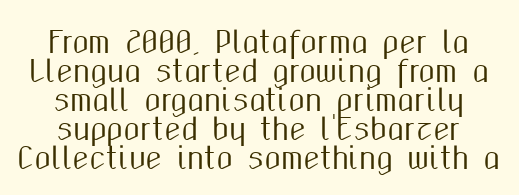
It's the straight-up-and-down kind of type. In terms of letterspacing, this is plain default setting. To sum up the face: it is a sans, with no serifs. The lines are packed closely together with very little leading. Looks like regular typesetting: each glyph gets only the width it needs.
